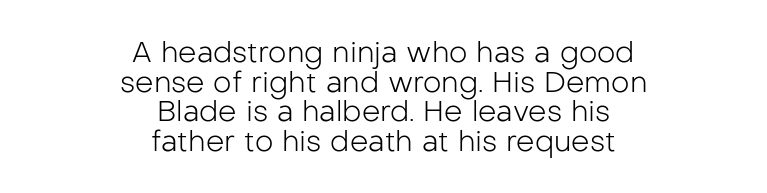
Students, note that the glyphs here touch the page at normal intervals. The font sits on the lighter half of the weight spectrum, regular included. The rendering uses natural spacing where letterforms have individual widths. Students, observe: this is what under-led, compact text looks like. Letters rest on an invisible, unmarked baseline. Italic: no, the glyphs are upright roman.
